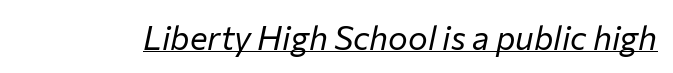
{"italic": "yes", "lean": "right", "slant_degrees": 12, "bold": "no", "weight": "regular", "width": "normal", "stroke_contrast": "low", "x_height": "medium", "monospaced": "no", "underline": "yes", "letter_spacing": "normal", "letter_spacing_em": 0.0, "glyph_px": 33}
